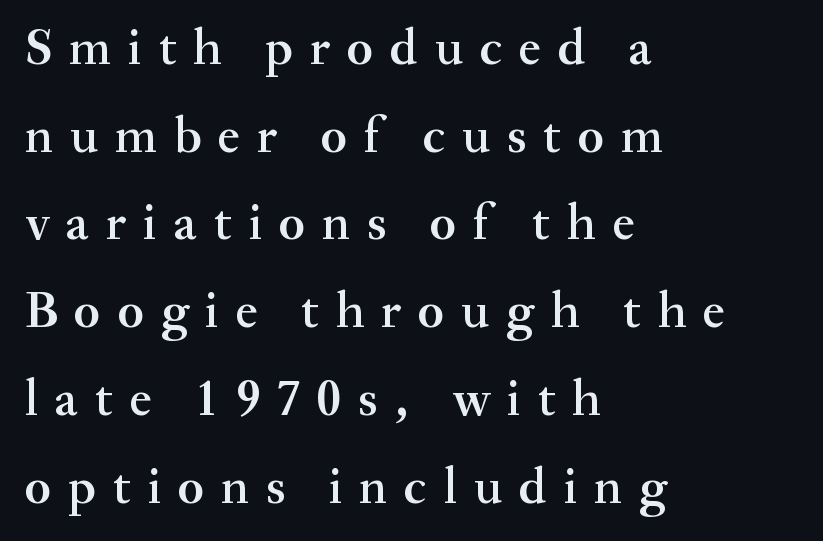
{"serif": "yes", "italic": "no", "bold": "semi", "weight": "semibold", "width": "normal", "stroke_contrast": "medium", "x_height": "small", "monospaced": "no", "underline": "no", "align": "left", "line_spacing_ratio": 1.72, "letter_spacing": "wide", "letter_spacing_em": 0.33, "glyph_px": 51}
